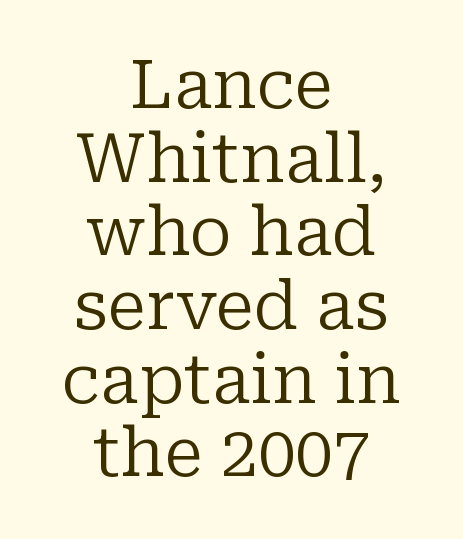
The image shows 67 px regular-weight serif type, upright; set centered, tight line spacing (1.1x), normal letter spacing, not underlined; low stroke contrast and a medium x-height.
